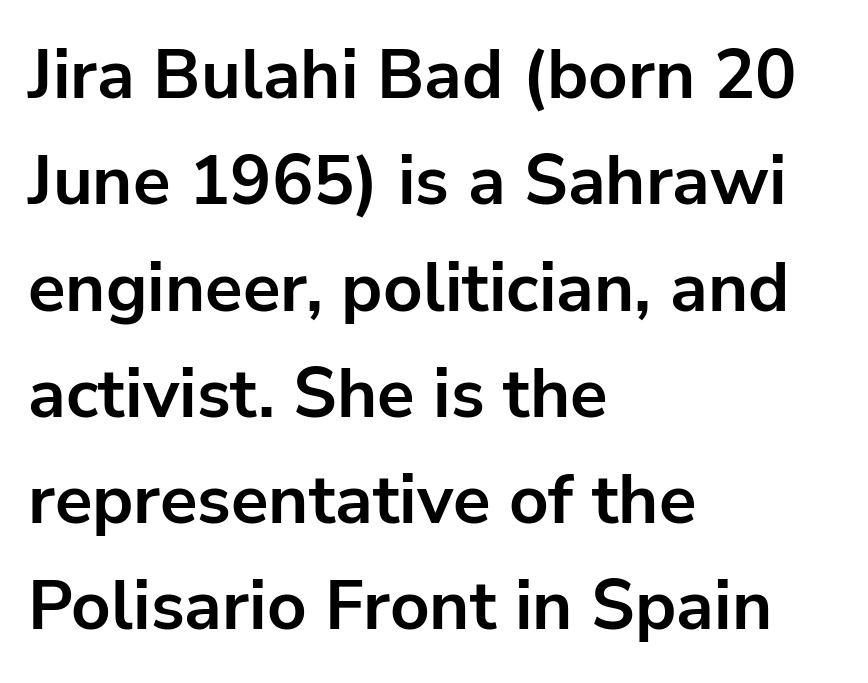
Is there much room between lines? A standard amount, neither cramped nor airy. This rendering leaves character spacing at its baseline value. Students, this is bold: see how much ink each stroke carries. Horizontal alignment here is leftward, the default for most running prose. A clean baseline with only descenders dipping below it.
